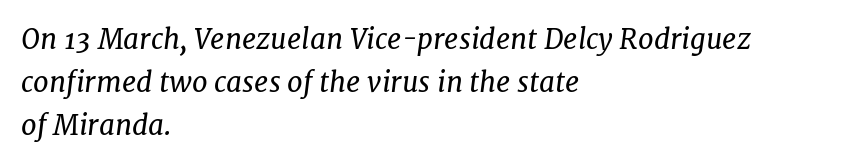
Q: Is the text bold? A: No.
Q: Is the text italic (slanted)? A: Yes, it leans right by about 7 degrees.
Q: Is the typeface a serif or a sans-serif typeface? A: Serif.
Q: Is the text underlined? A: No.
Q: How is the paragraph aligned? A: Left-aligned.
Q: Is the spacing between letters normal or unusually wide? A: Normal.
Q: Is the spacing between lines tight, normal or loose? A: Normal.
Q: Width (condensed, normal, or wide)? A: Normal.
Q: Stroke contrast? A: Low.
Q: x-height? A: Medium.
Q: Monospaced? A: No.
